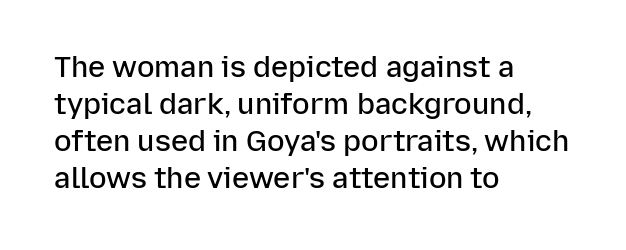
The rendering uses natural spacing where letterforms have individual widths. Classification — sans serif. The lettering stays uniformly vertical, giving the passage a roman look. Underlining? Definitely not there.
